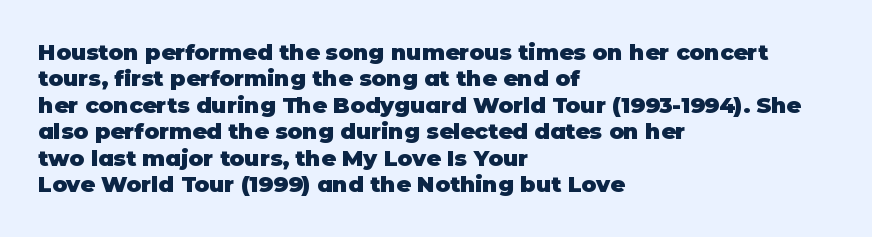
The image shows 22 px bold type, upright; set left-aligned, line spacing 1.2x, normal letter spacing, not underlined.
